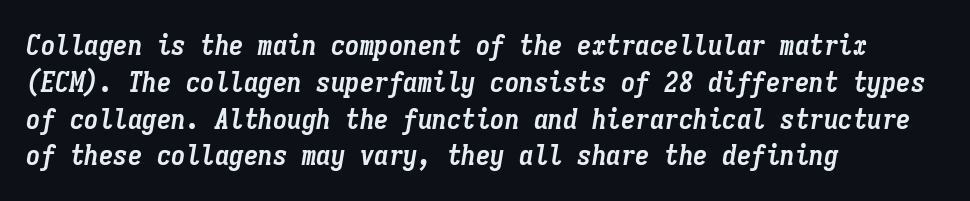
Quick note: interline space is typical. There's an unmistakable incline to the writing here. Set as a true bold cut, around the 700 mark. These lines keep a tight, regular rhythm from letter to letter. Note the uniform advance width — an 'i' takes as much space as an 'm'.
